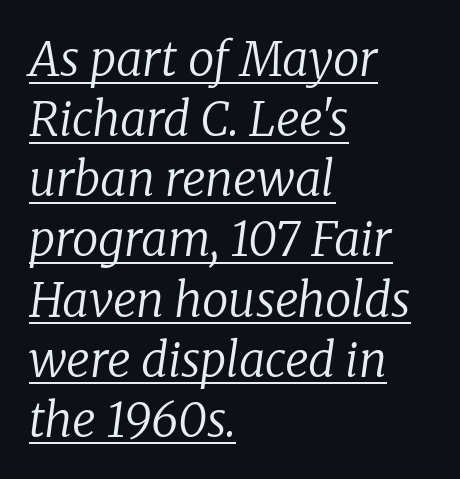
{"serif": "yes", "italic": "yes", "lean": "right", "slant_degrees": 8, "bold": "no", "weight": "regular", "width": "normal", "stroke_contrast": "low", "x_height": "medium", "monospaced": "no", "underline": "yes", "align": "left", "line_spacing": "normal", "line_spacing_ratio": 1.28, "letter_spacing": "normal", "letter_spacing_em": 0.0, "glyph_px": 47}
